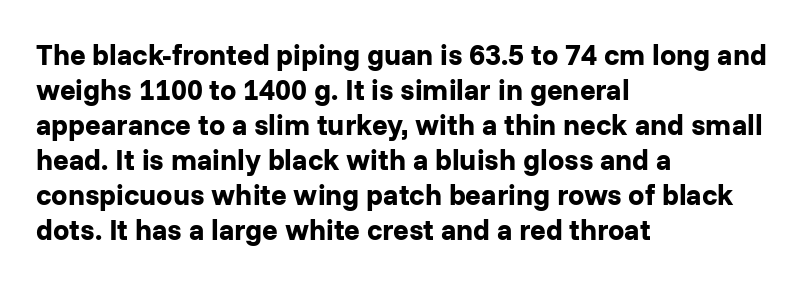
Q: Is the text bold? A: Yes.
Q: Is the text italic (slanted)? A: No, it is upright.
Q: Is the typeface a serif or a sans-serif typeface? A: Sans-serif.
Q: Is the text underlined? A: No.
Q: How is the paragraph aligned? A: Left-aligned.
Q: Is the spacing between letters normal or unusually wide? A: Normal.
Q: Width (condensed, normal, or wide)? A: Normal.
Q: Stroke contrast? A: Low.
Q: x-height? A: Medium.
Q: Monospaced? A: No.
